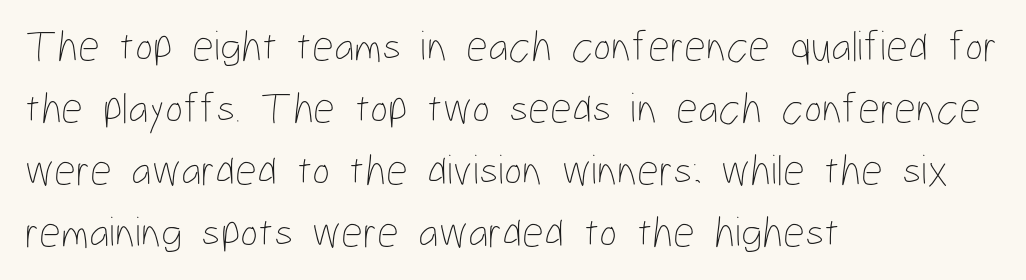
The image shows 43 px thin, condensed type, upright; set left-aligned, normal line spacing (1.44x), normal letter spacing, not underlined; low stroke contrast and a medium x-height.
